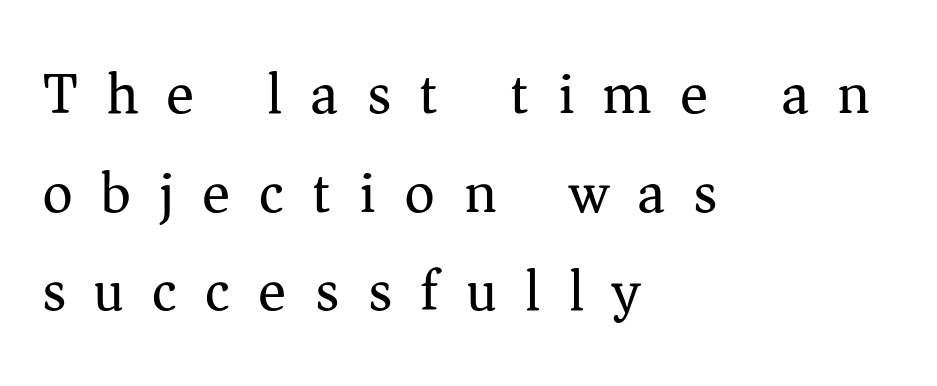
Varying glyph widths throughout — classic text-font behaviour. The weight would be labelled regular, book, light, or lighter still. Old-style or modern, the face here clearly has serifs. Descenders are the only things crossing below the line. In terms of posture, this sample is upright. Caption: multi-line text, flush left, ragged right.
